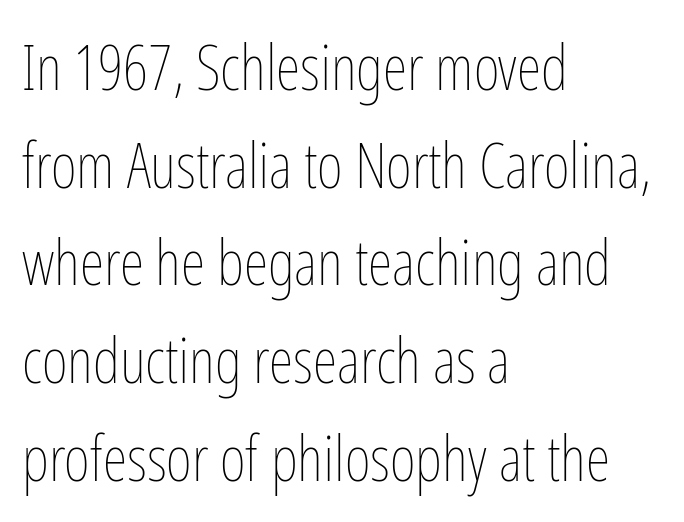
Q: Is the text bold? A: No.
Q: Is the text italic (slanted)? A: No, it is upright.
Q: Is the text underlined? A: No.
Q: How is the paragraph aligned? A: Left-aligned.
Q: Is the spacing between letters normal or unusually wide? A: Normal.
Q: Is the spacing between lines tight, normal or loose? A: Normal.
Q: Width (condensed, normal, or wide)? A: Condensed.
Q: Stroke contrast? A: Low.
Q: x-height? A: Medium.
Q: Monospaced? A: No.
